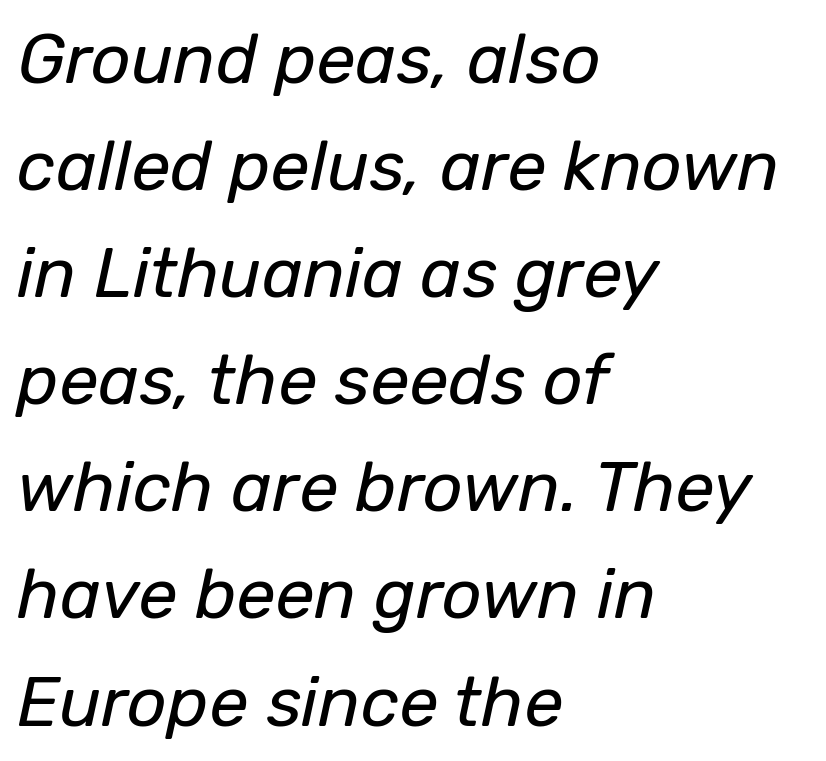
{"italic": "yes", "lean": "right", "slant_degrees": 12, "bold": "no", "weight": "regular", "width": "normal", "stroke_contrast": "low", "x_height": "medium", "monospaced": "no", "underline": "no", "align": "left", "line_spacing": "normal", "line_spacing_ratio": 1.53, "letter_spacing": "normal", "letter_spacing_em": 0.0, "glyph_px": 70}
